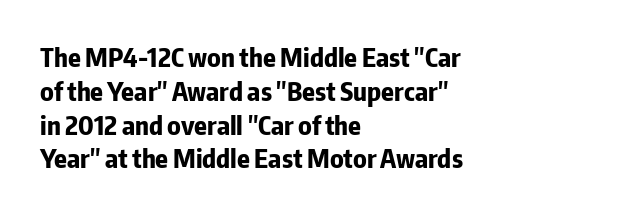
Notice how the stems are strictly vertical — no italics here. The passage shown is emphatically bold. Students, observe: this is what conventionally led text looks like. You could call the tracking neutral — neither tight nor loose. The ragged edge is on the right, which tells us the setting is flush left. Descenders are the only things crossing below the line.
